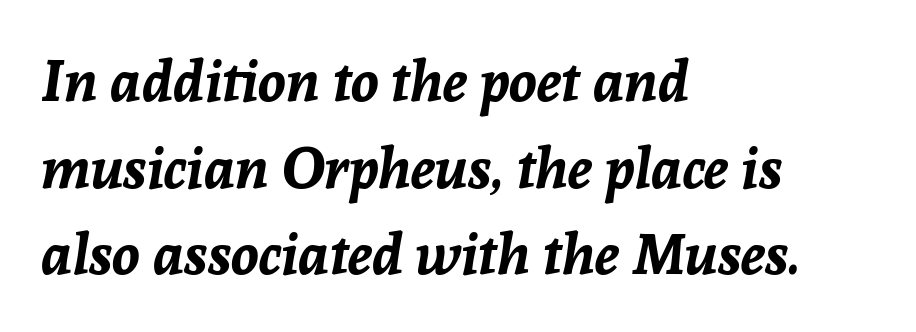
The type is set solid horizontally, with unmodified tracking. This is oblique type, the kind used for emphasis or titles. Thick stems and heavy bowls — unmistakably bold. The specimen omits any rule beneath the text block's lines. The setting favours the left margin, as ordinary paragraphs usually do. A normal amount of white space separates one row of letters from the next.
